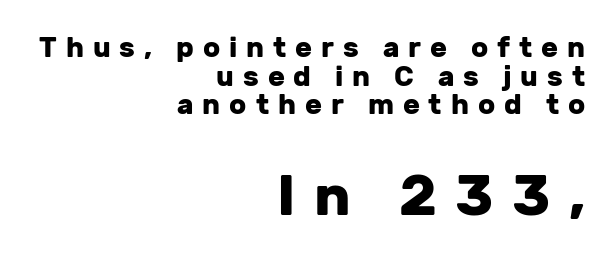
The designer dialed line spacing down below the default. Short note: letters widely spaced. Line endings align vertically; line beginnings do not. Which chunk is bigger? The second one — the bottom block dwarfs the top. Observe the absence of serifs on each vertical stroke in this sample.
